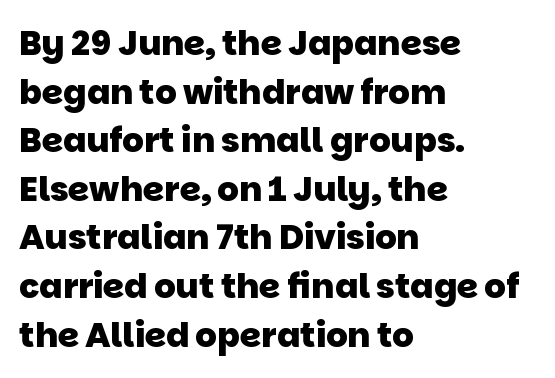
Q: Is the text bold? A: Yes.
Q: Is the typeface a serif or a sans-serif typeface? A: Sans-serif.
Q: Is the text underlined? A: No.
Q: How is the paragraph aligned? A: Left-aligned.
Q: Is the spacing between letters normal or unusually wide? A: Normal.
Q: Is the spacing between lines tight, normal or loose? A: Normal.
Q: Width (condensed, normal, or wide)? A: Normal.
Q: Stroke contrast? A: Low.
Q: x-height? A: Large.
Q: Monospaced? A: No.
